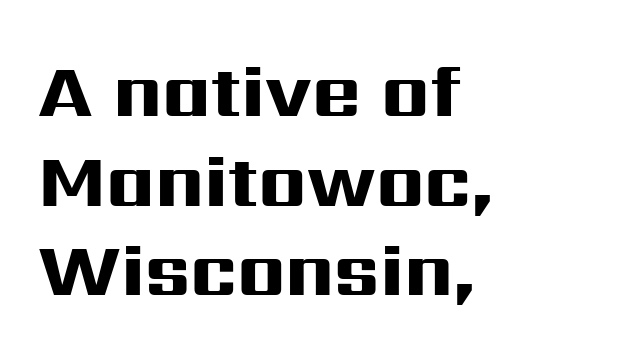
If you drew a line through each stem, it would be perfectly vertical. Clear beneath every line of the passage. Character widths vary here, with narrow letters taking less room than wide ones. This is sans-serif lettering, the kind often seen on screens and signage. Compared with a centered layout, this one pins lines to the left instead. The face used here is rendered with its standard letterfit.
